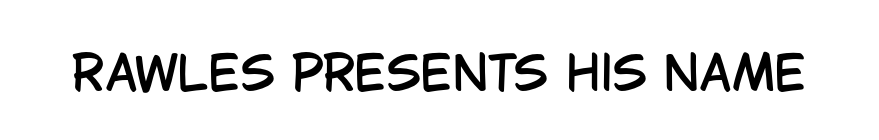
The letters stand upright; this is a roman face. These lines are rendered in a variable-pitch font. Are there feet on the stems? There aren't — it's a sans. Descender tails drop into unmarked territory. Words appear dense and cohesive because spacing is normal.
